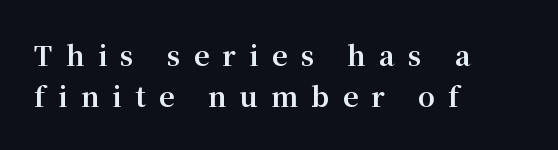
{"italic": "no", "bold": "yes", "underline": "no", "align": "left", "line_spacing": "normal", "line_spacing_ratio": 1.52, "letter_spacing": "wide", "letter_spacing_em": 0.49, "glyph_px": 27}
